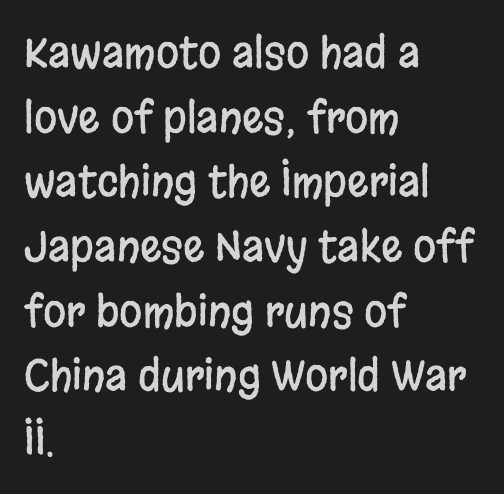
The image shows 42 px condensed sans-serif type, upright; set left-aligned, normal line spacing (1.54x), normal letter spacing, not underlined; low stroke contrast and a large x-height.
